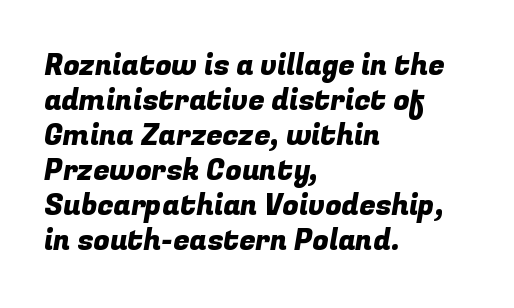
Caption: multi-line text, flush left, ragged right. Characters follow at the spacing the type designer built in. Type style note: lacks serifs. The passage shown is typed in a proportional face where columns would drift. Only glyphs here, with clear space below each row.
